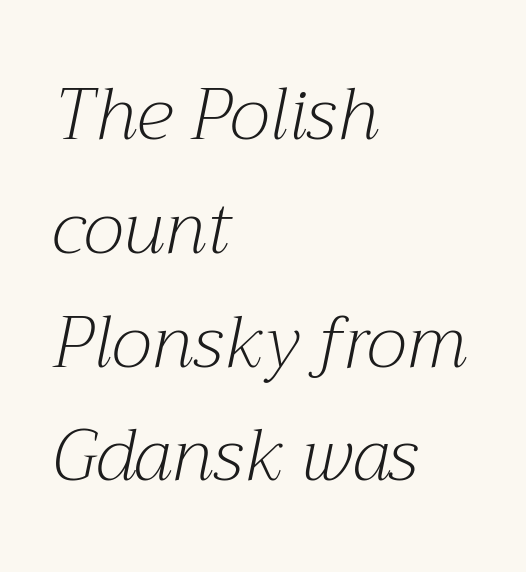
{"serif": "yes", "italic": "yes", "lean": "right", "slant_degrees": 12, "bold": "no", "weight": "light", "width": "normal", "stroke_contrast": "medium", "x_height": "medium", "monospaced": "no", "underline": "no", "align": "left", "line_spacing": "normal", "line_spacing_ratio": 1.58, "letter_spacing": "normal", "letter_spacing_em": 0.0, "glyph_px": 72}
